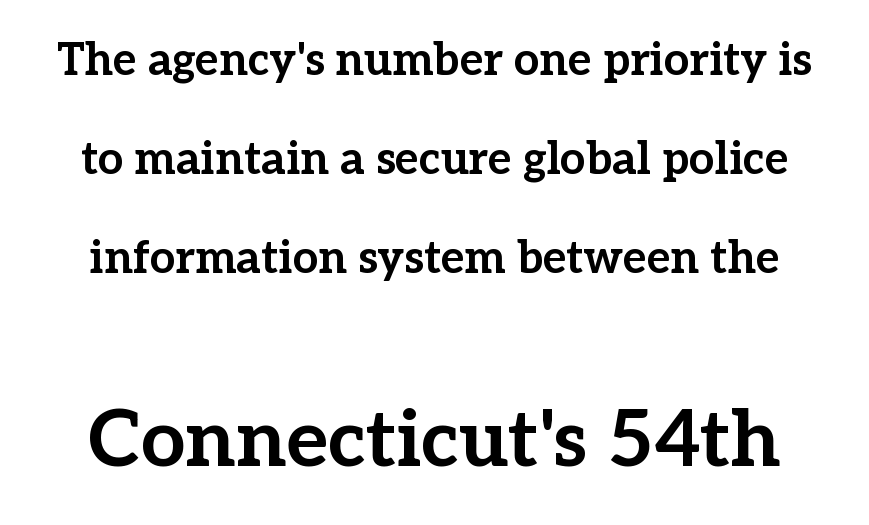
How are the letters spaced? Ordinarily, with no added tracking. A typesetter would call this proportional, since set widths differ per character. The font's upright variant was chosen for this text. Students, this is bold: see how much ink each stroke carries. A serif font was chosen for this passage.
